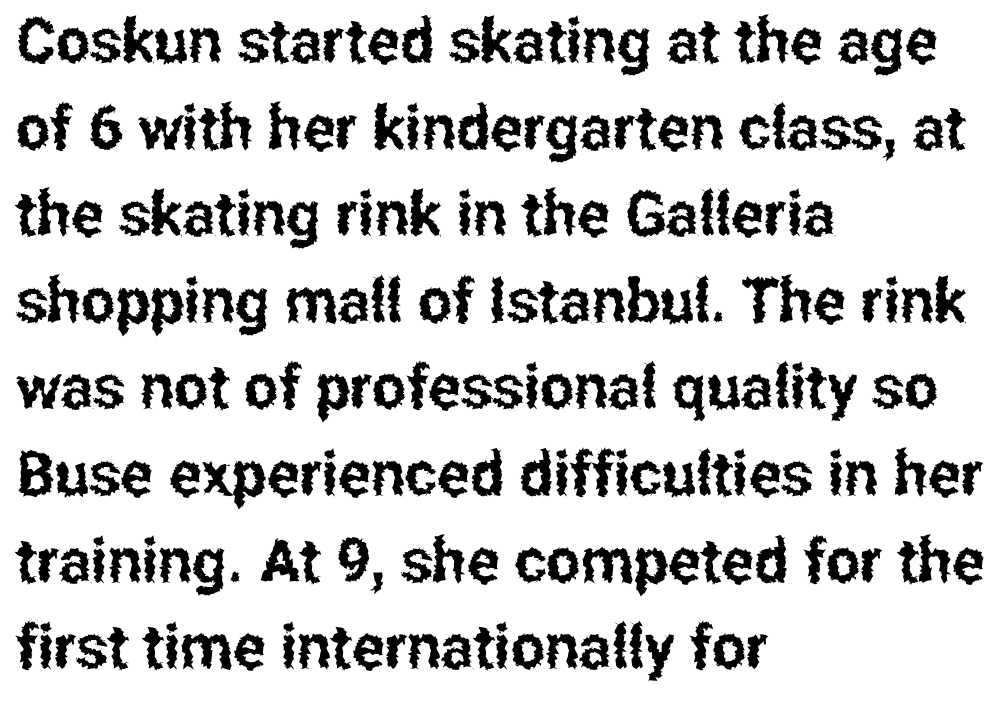
Clear beneath every line of the passage. What kind of face is this? One without serifs — a sans. Line spacing here is normal. The lines in this sample share a left origin and differ only in where they stop. Proportional: the letters do not fall into vertical columns. Is there any slant? The stems are plumb.
